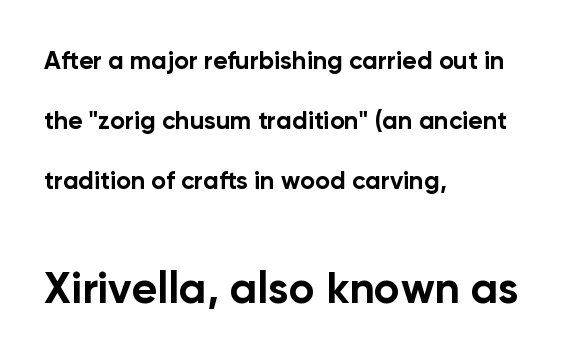
I'd describe the lettering as bold — thick and assertive. The space between consecutive lines is lavish. Words appear dense and cohesive because spacing is normal. The passage shown is not underscored anywhere. Posture: straight, roman, zero tilt.
